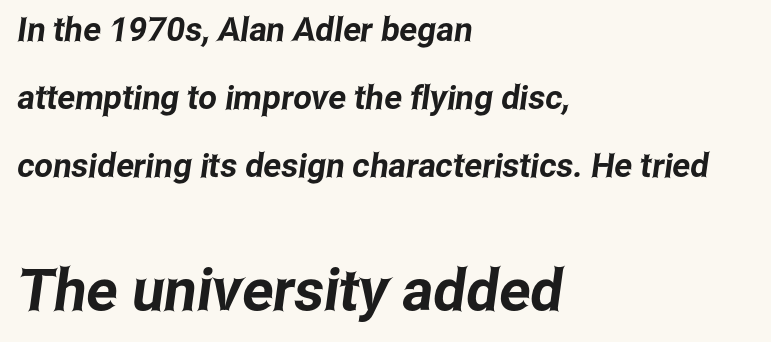
Inter-character spacing is left at the font's built-in metrics. Each letter's strokes conclude bluntly, with no projecting serifs. A classic flush-left, rag-right setting is used for this passage. Size contrast runs from small at the top to large at the bottom. Each letter keeps its own natural width here, so spacing adapts to shape.
